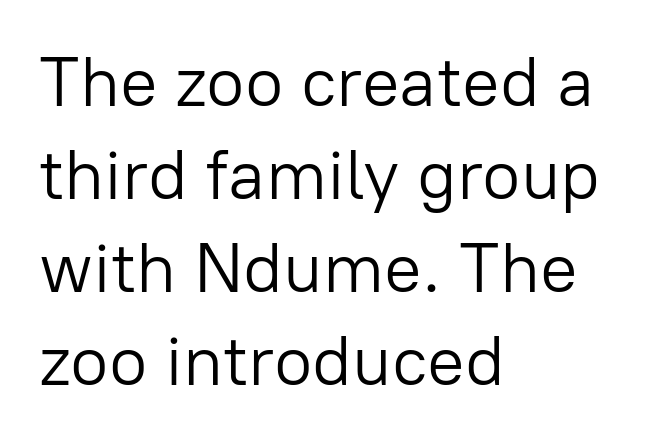
{"serif": "no", "italic": "no", "bold": "no", "weight": "light", "width": "normal", "stroke_contrast": "low", "x_height": "medium", "monospaced": "no", "underline": "no", "align": "left", "line_spacing": "normal", "line_spacing_ratio": 1.33, "letter_spacing": "normal", "letter_spacing_em": 0.0, "glyph_px": 70}
